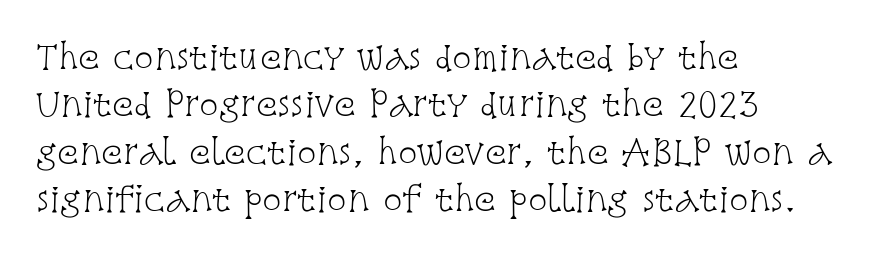
{"serif": "yes", "italic": "no", "bold": "no", "weight": "light", "width": "condensed", "stroke_contrast": "low", "x_height": "large", "monospaced": "no", "underline": "no", "align": "left", "line_spacing": "normal", "line_spacing_ratio": 1.48, "letter_spacing": "normal", "letter_spacing_em": 0.0, "glyph_px": 32}
